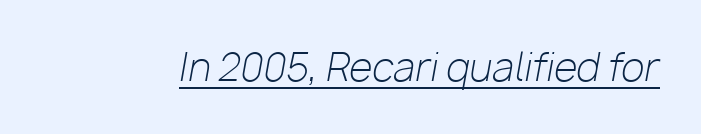
Style check: oblique. Weight: in the light-to-regular range. The line texture is even and compact thanks to regular tracking. Every word sits above its own underline. Do the characters align in a grid? No, the font is proportional.
